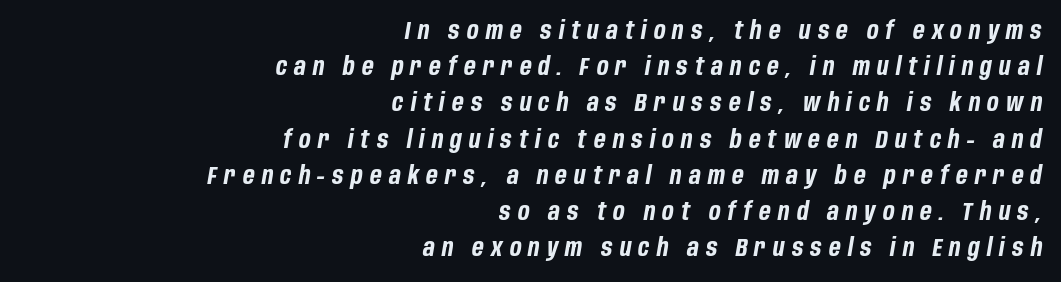
The image shows 24 px bold type, italic (leaning right); set right-aligned, normal line spacing (1.51x), unusually wide letter spacing (+0.3 em), not underlined.
